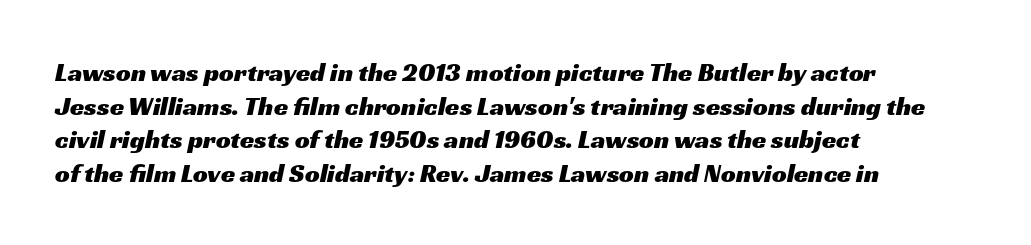
Nobody touched the tracking dial on this one. Leading: standard. Is the block centered? No — it sits flush against the left margin. Unmarked baselines from the first word to the last.
